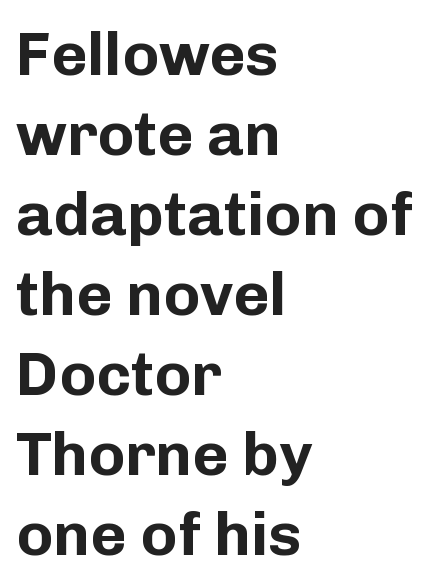
{"serif": "no", "italic": "no", "bold": "yes", "weight": "bold", "width": "normal", "stroke_contrast": "low", "x_height": "medium", "monospaced": "no", "underline": "no", "align": "left", "line_spacing": "normal", "line_spacing_ratio": 1.29, "letter_spacing": "normal", "letter_spacing_em": 0.0, "glyph_px": 62}
